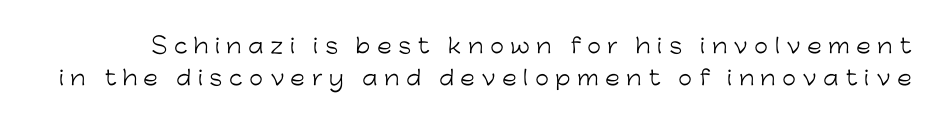
{"italic": "no", "bold": "no", "underline": "no", "line_spacing": "normal", "line_spacing_ratio": 1.62, "letter_spacing": "wide", "letter_spacing_em": 0.33, "glyph_px": 20}
